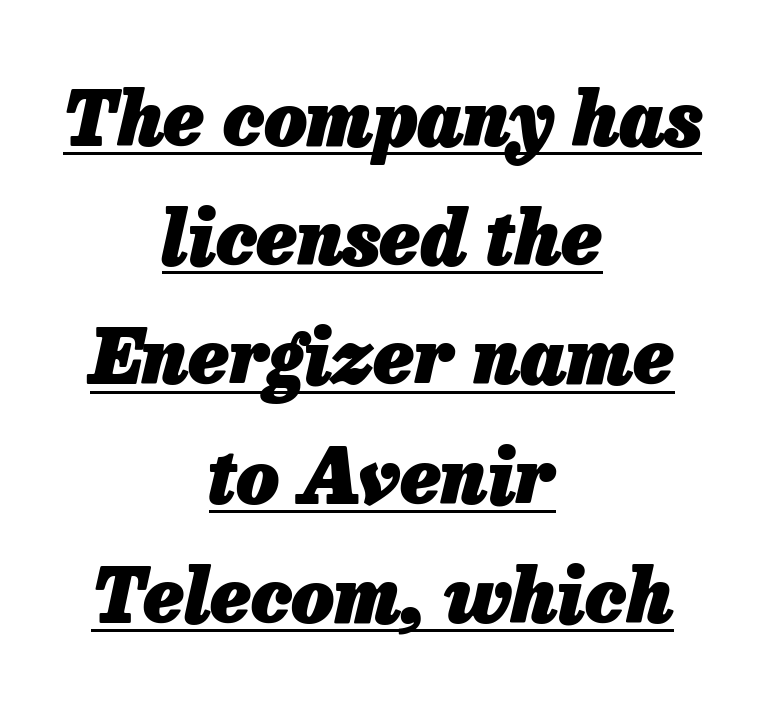
These lines keep a tight, regular rhythm from letter to letter. Horizontal alignment here is central, giving a formal, balanced look. Character widths vary here, with narrow letters taking less room than wide ones. Stroke thickness is high; the sample reads as a true bold.
